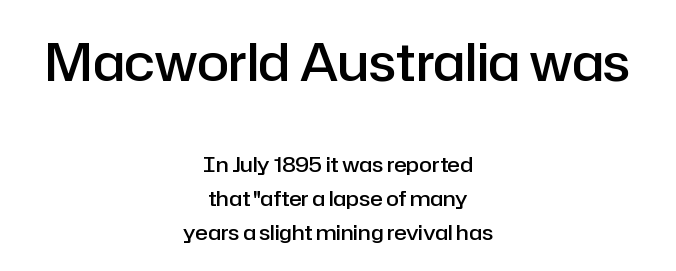
Nothing sits at the stroke ends, so this counts as sans-serif. Posture: upright roman. This is the in-between weight designers call semibold or demi. Reading top to bottom, the characters get smaller at the block break. Nothing unusual about the tracking: characters are spaced as the font intends. Check the space under the baseline: it is left empty.
